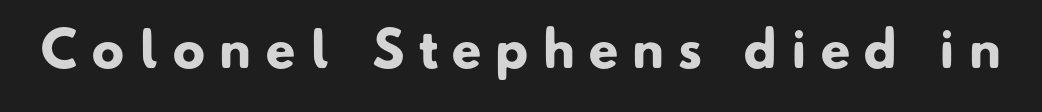
{"serif": "no", "bold": "yes", "weight": "heavy", "width": "normal", "stroke_contrast": "low", "x_height": "small", "monospaced": "no", "underline": "no", "letter_spacing": "wide", "letter_spacing_em": 0.3, "glyph_px": 48}
